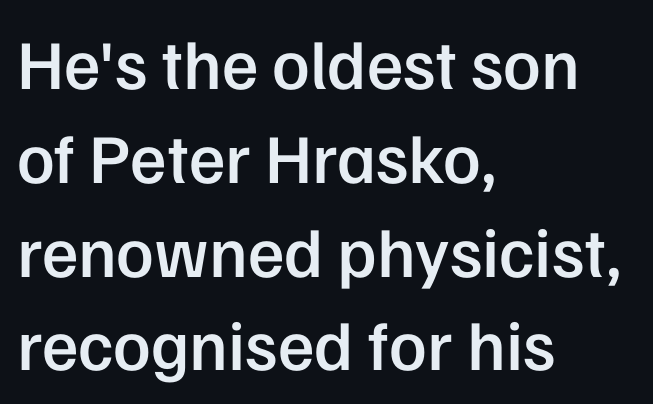
Caption: multi-line text, flush left, ragged right. The specimen reads as upright at a glance. Nope, no serifs anywhere on these letters. You could not count columns in this text — the font is proportionally spaced. This sample uses plain, unmodified letter spacing.
